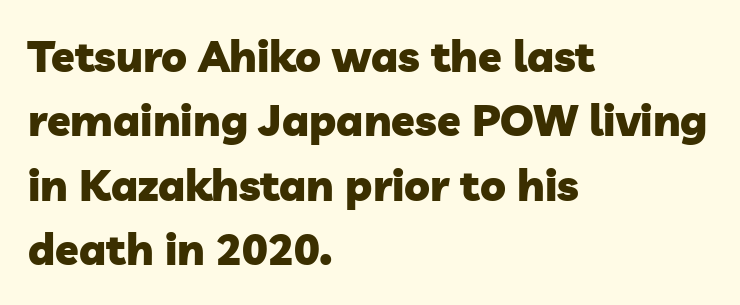
The image shows 43 px heavy sans-serif type; set left-aligned, normal line spacing (1.5x), normal letter spacing, not underlined; low stroke contrast and a medium x-height.
